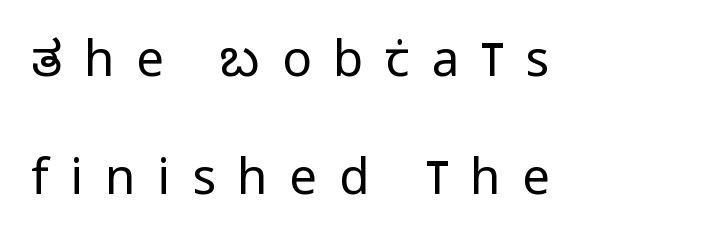
Does extra space separate the letters? Yes, quite a lot of it. The paragraph shown leans on its left margin. The rendering uses a large line-height, opening up the rows. You can tell from the bare stems that sans-serif type was used. The zone under the glyphs is completely vacant.
